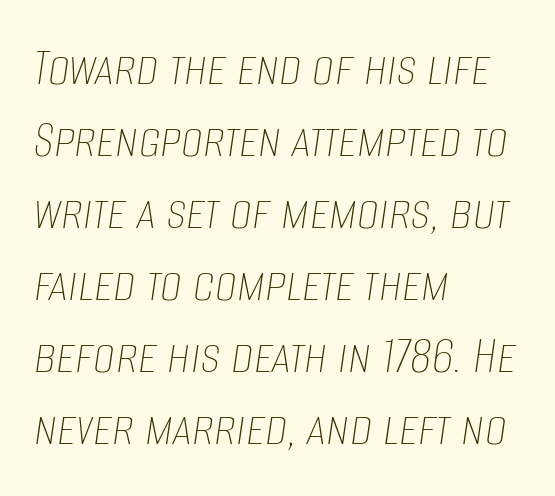
{"italic": "yes", "lean": "right", "slant_degrees": 8, "bold": "no", "weight": "thin", "width": "condensed", "stroke_contrast": "low", "x_height": "large", "monospaced": "no", "underline": "no", "align": "left", "line_spacing": "normal", "line_spacing_ratio": 1.31, "letter_spacing": "normal", "letter_spacing_em": 0.0, "glyph_px": 55}
